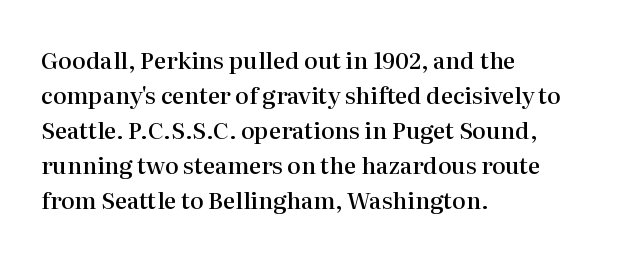
The image shows 23 px text type, upright; set left-aligned, normal line spacing (1.52x), normal letter spacing, not underlined.
